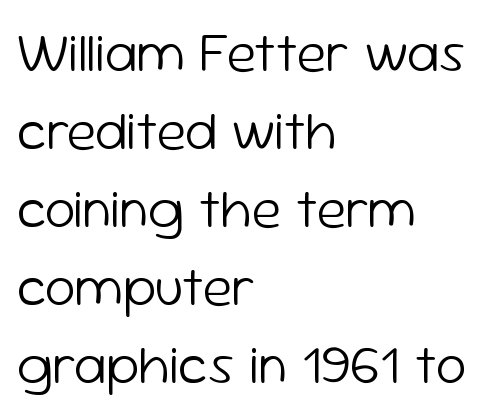
{"serif": "no", "italic": "no", "bold": "no", "weight": "light", "width": "normal", "stroke_contrast": "low", "x_height": "medium", "monospaced": "no", "underline": "no", "align": "left", "line_spacing": "normal", "line_spacing_ratio": 1.42, "letter_spacing": "normal", "letter_spacing_em": 0.0, "glyph_px": 55}
